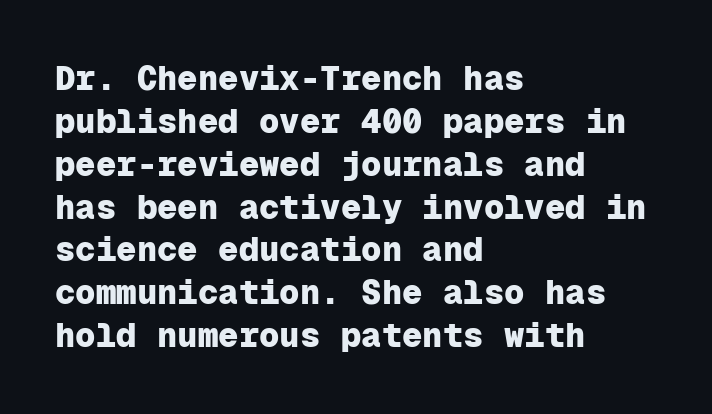
Q: Is the text bold? A: Yes.
Q: Is the text italic (slanted)? A: No, it is upright.
Q: Is the typeface a serif or a sans-serif typeface? A: Sans-serif.
Q: Is the text underlined? A: No.
Q: How is the paragraph aligned? A: Left-aligned.
Q: Is the spacing between letters normal or unusually wide? A: Normal.
Q: Is the spacing between lines tight, normal or loose? A: Normal.
Q: Width (condensed, normal, or wide)? A: Normal.
Q: Stroke contrast? A: Low.
Q: x-height? A: Medium.
Q: Monospaced? A: Yes.
